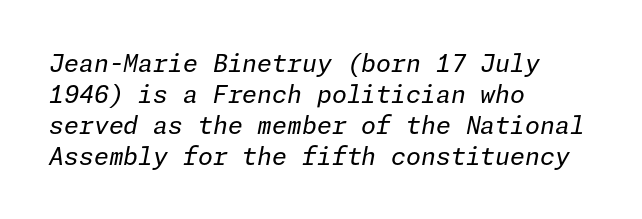
Q: Is the text bold? A: No.
Q: Is the text italic (slanted)? A: Yes, it leans right by about 11 degrees.
Q: Is the text underlined? A: No.
Q: How is the paragraph aligned? A: Left-aligned.
Q: Is the spacing between letters normal or unusually wide? A: Normal.
Q: Is the spacing between lines tight, normal or loose? A: Normal.
